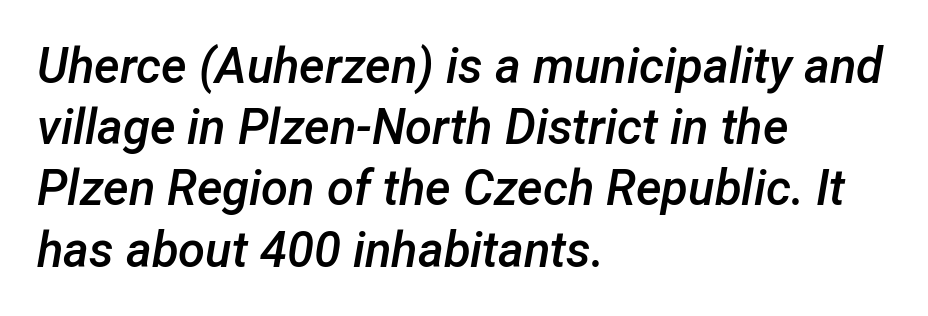
{"italic": "yes", "lean": "right", "slant_degrees": 12, "bold": "semi", "weight": "semibold", "width": "normal", "stroke_contrast": "low", "x_height": "medium", "monospaced": "no", "underline": "no", "align": "left", "line_spacing": "normal", "line_spacing_ratio": 1.25, "letter_spacing": "normal", "letter_spacing_em": 0.0, "glyph_px": 49}
